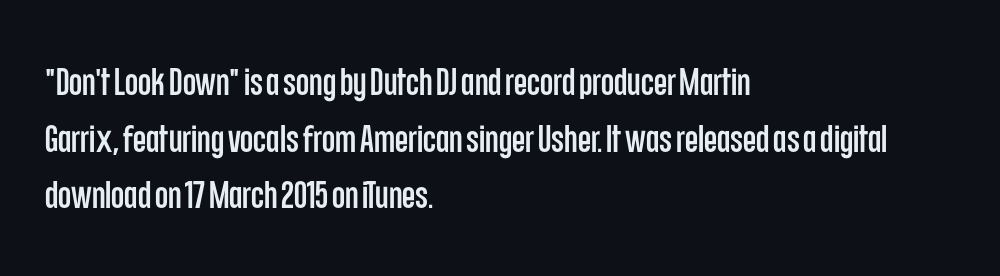
I'd call this a sans setting — the letters go barefoot. Descenders hang freely into open space. Normally led — the rows are evenly, conventionally spaced. Character widths vary here, with narrow letters taking less room than wide ones. The type is set solid horizontally, with unmodified tracking. The letters stand straight up with perfectly vertical stems.
